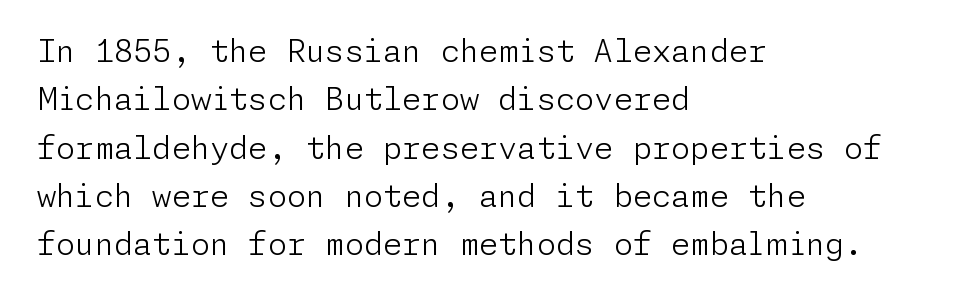
{"serif": "no", "italic": "no", "bold": "no", "weight": "light", "width": "normal", "stroke_contrast": "low", "x_height": "medium", "underline": "no", "align": "left", "line_spacing": "normal", "line_spacing_ratio": 1.56, "letter_spacing": "normal", "letter_spacing_em": 0.0, "glyph_px": 31}
